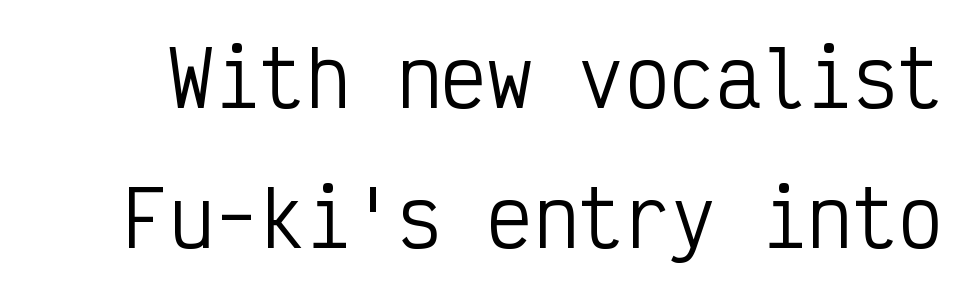
{"serif": "no", "italic": "no", "bold": "no", "weight": "regular", "width": "condensed", "stroke_contrast": "low", "x_height": "medium", "monospaced": "yes", "underline": "no", "line_spacing_ratio": 1.84, "letter_spacing": "normal", "letter_spacing_em": 0.0, "glyph_px": 76}
